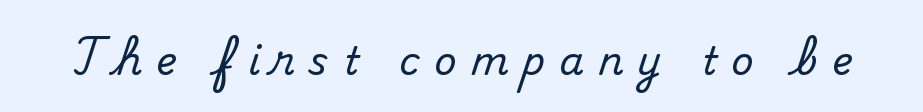
Q: Is the text italic (slanted)? A: Yes.
Q: Is the typeface a serif or a sans-serif typeface? A: Serif.
Q: Is the text underlined? A: No.
Q: Is the spacing between letters normal or unusually wide? A: Unusually wide.
Q: Width (condensed, normal, or wide)? A: Normal.
Q: Stroke contrast? A: Medium.
Q: x-height? A: Small.
Q: Monospaced? A: No.
